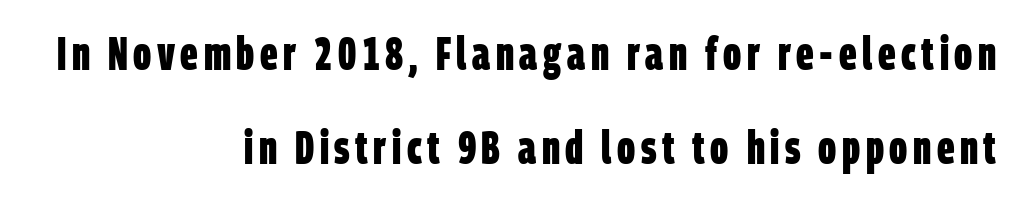
{"serif": "no", "bold": "yes", "weight": "bold", "width": "condensed", "stroke_contrast": "low", "x_height": "large", "monospaced": "no", "underline": "no", "align": "right", "line_spacing": "loose", "line_spacing_ratio": 2.05, "glyph_px": 46}
